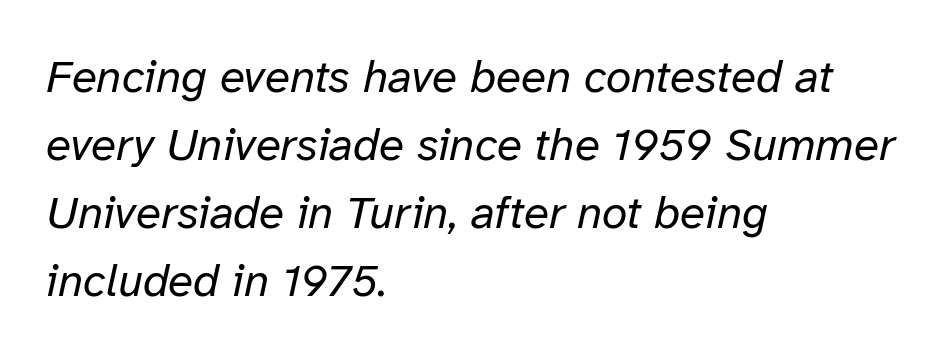
Q: Is the text bold? A: No.
Q: Is the text italic (slanted)? A: Yes, it leans right by about 12 degrees.
Q: Is the text underlined? A: No.
Q: How is the paragraph aligned? A: Left-aligned.
Q: Is the spacing between letters normal or unusually wide? A: Normal.
Q: Is the spacing between lines tight, normal or loose? A: Normal.
Q: Width (condensed, normal, or wide)? A: Normal.
Q: Stroke contrast? A: Low.
Q: x-height? A: Medium.
Q: Monospaced? A: No.
